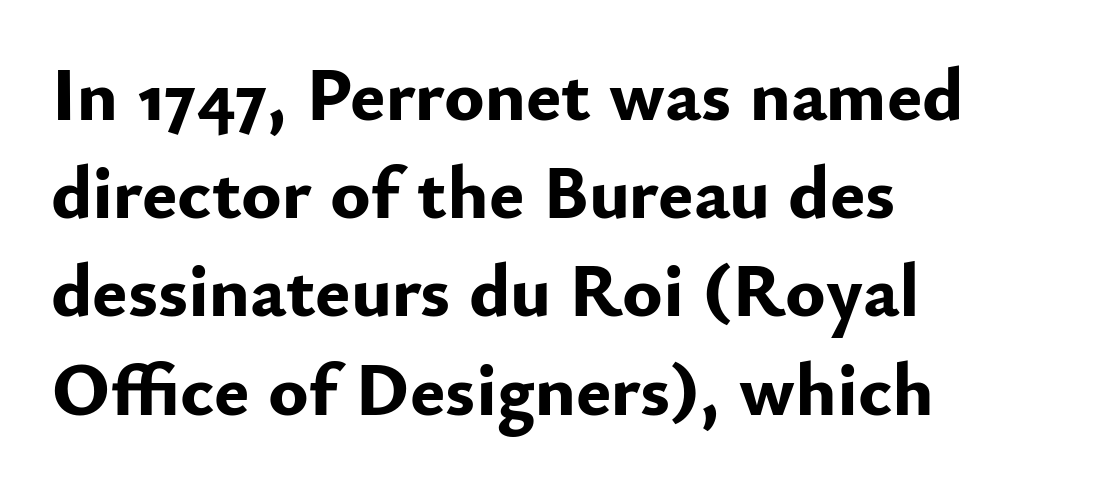
{"serif": "no", "italic": "no", "bold": "yes", "weight": "bold", "width": "normal", "stroke_contrast": "low", "x_height": "small", "monospaced": "no", "underline": "no", "align": "left", "line_spacing": "normal", "line_spacing_ratio": 1.31, "letter_spacing": "normal", "letter_spacing_em": 0.0, "glyph_px": 75}
